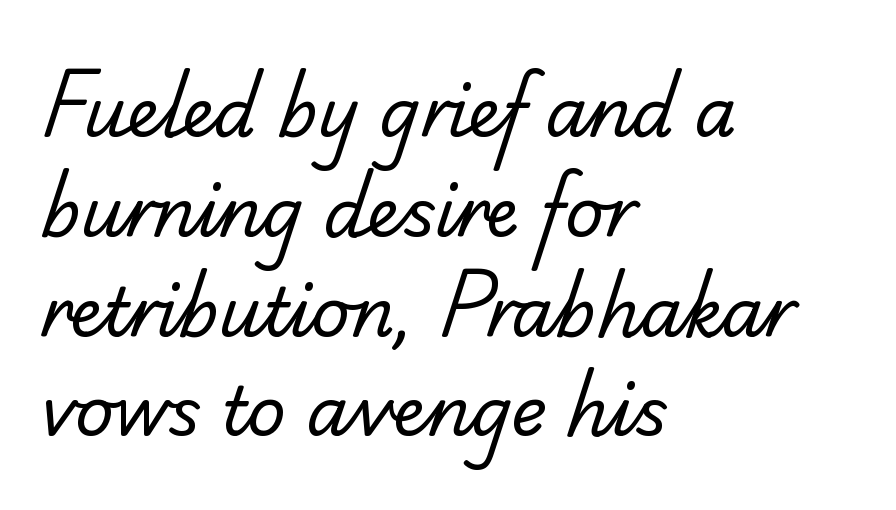
{"serif": "yes", "bold": "no", "weight": "regular", "width": "normal", "stroke_contrast": "low", "x_height": "small", "monospaced": "no", "underline": "no", "align": "left", "line_spacing": "normal", "line_spacing_ratio": 1.49, "letter_spacing": "normal", "letter_spacing_em": 0.0, "glyph_px": 67}
